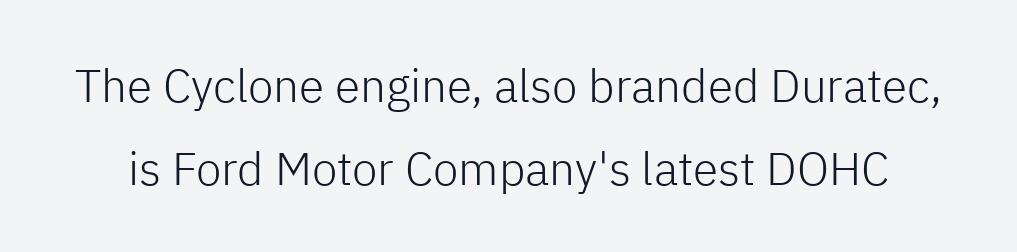
{"serif": "no", "italic": "no", "bold": "no", "weight": "light", "width": "normal", "stroke_contrast": "low", "x_height": "medium", "monospaced": "no", "underline": "no", "line_spacing_ratio": 1.8, "letter_spacing": "normal", "letter_spacing_em": 0.0, "glyph_px": 46}
